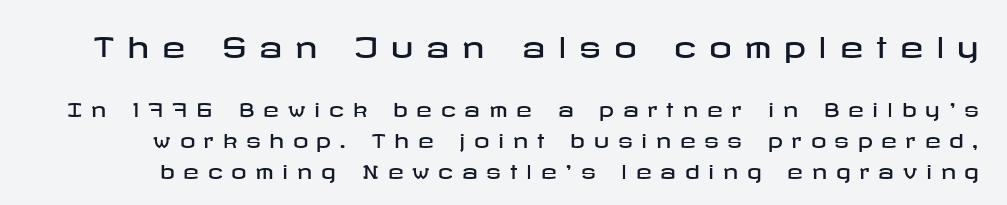
The image shows 28 px wide sans-serif type, upright; set normal line spacing (1.65x), unusually wide letter spacing (+0.46 em), not underlined; the first (top) block is 1.47x larger; low stroke contrast and a medium x-height.
